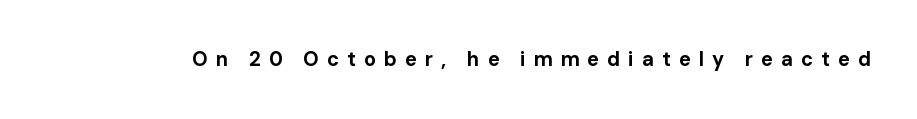
The image shows 20 px bold type, upright; set unusually wide letter spacing (+0.4 em), not underlined.
